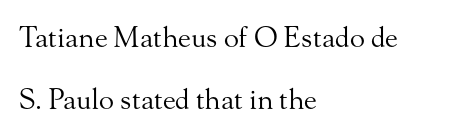
The image shows 28 px regular-weight serif type, upright; set left-aligned, loose line spacing (2.21x), normal letter spacing, not underlined; medium stroke contrast and a small x-height.
